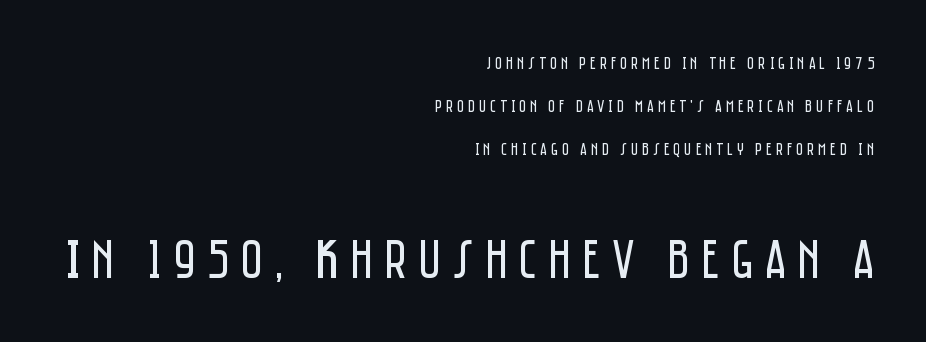
{"serif": "no", "italic": "no", "bold": "no", "weight": "regular", "width": "condensed", "stroke_contrast": "low", "x_height": "large", "monospaced": "no", "underline": "no", "align": "right", "line_spacing": "loose", "line_spacing_ratio": 2.4, "letter_spacing": "wide", "letter_spacing_em": 0.2, "larger_block": "second", "size_ratio": 3.06, "glyph_px": 55}
